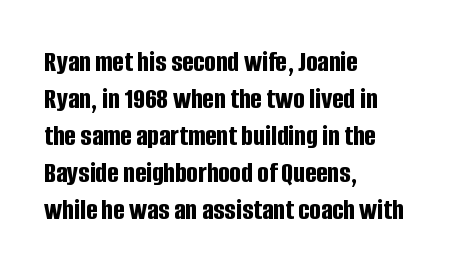
{"serif": "no", "italic": "no", "bold": "yes", "weight": "bold", "width": "condensed", "stroke_contrast": "low", "x_height": "large", "monospaced": "no", "underline": "no", "align": "left", "line_spacing_ratio": 1.23, "letter_spacing": "normal", "letter_spacing_em": 0.0, "glyph_px": 30}
